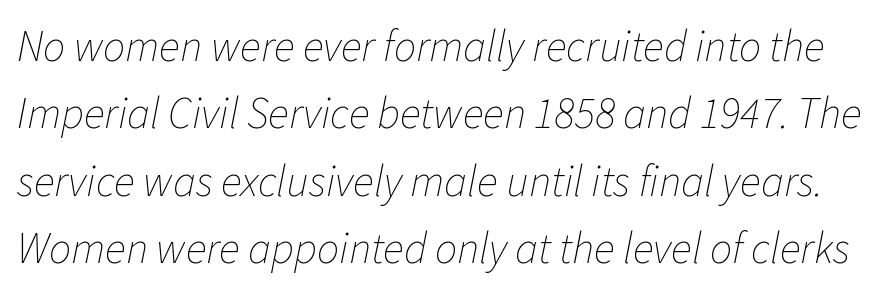
{"italic": "yes", "lean": "right", "slant_degrees": 11, "bold": "no", "weight": "thin", "width": "normal", "stroke_contrast": "low", "x_height": "medium", "monospaced": "no", "underline": "no", "line_spacing": "normal", "line_spacing_ratio": 1.53, "letter_spacing": "normal", "letter_spacing_em": 0.0, "glyph_px": 44}
